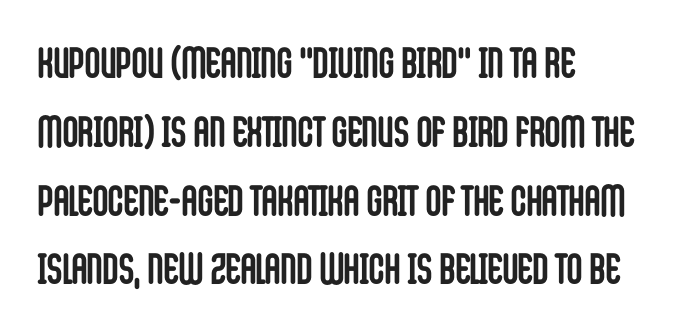
Q: Is the text bold? A: Yes.
Q: Is the text italic (slanted)? A: No, it is upright.
Q: Is the typeface a serif or a sans-serif typeface? A: Sans-serif.
Q: Is the text underlined? A: No.
Q: How is the paragraph aligned? A: Left-aligned.
Q: Is the spacing between letters normal or unusually wide? A: Normal.
Q: Is the spacing between lines tight, normal or loose? A: Normal.
Q: Width (condensed, normal, or wide)? A: Condensed.
Q: Stroke contrast? A: Low.
Q: x-height? A: Large.
Q: Monospaced? A: No.
